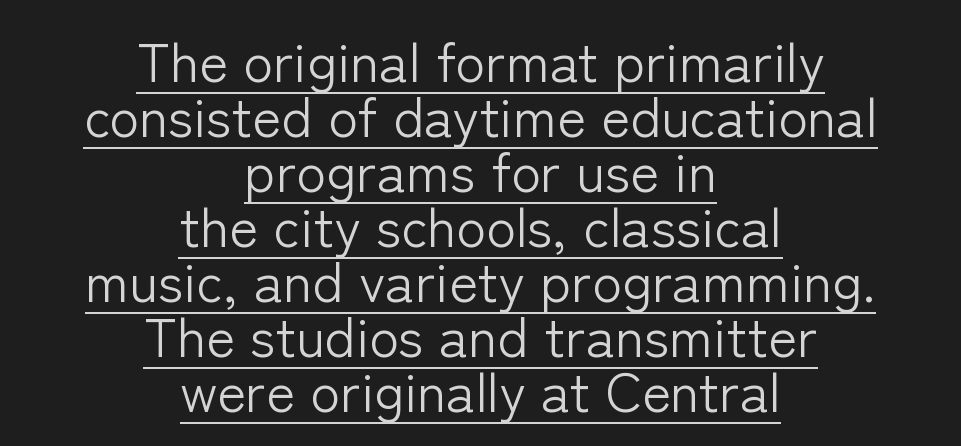
Q: Is the text bold? A: No.
Q: Is the text italic (slanted)? A: No, it is upright.
Q: Is the typeface a serif or a sans-serif typeface? A: Sans-serif.
Q: Is the text underlined? A: Yes.
Q: How is the paragraph aligned? A: Centered.
Q: Is the spacing between letters normal or unusually wide? A: Normal.
Q: Is the spacing between lines tight, normal or loose? A: Tight.
Q: Width (condensed, normal, or wide)? A: Normal.
Q: Stroke contrast? A: Low.
Q: x-height? A: Medium.
Q: Monospaced? A: No.
